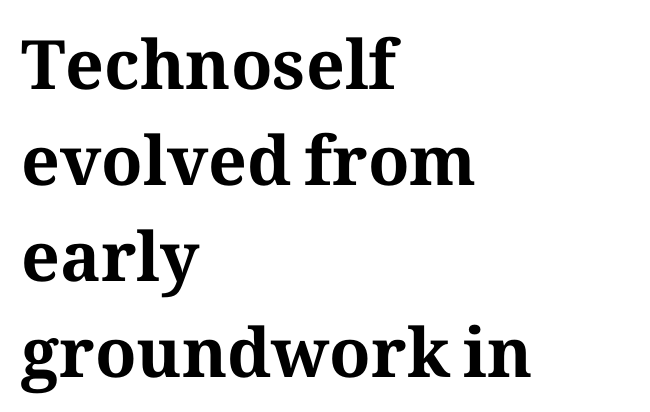
Q: Is the text bold? A: Yes.
Q: Is the text italic (slanted)? A: No, it is upright.
Q: Is the typeface a serif or a sans-serif typeface? A: Serif.
Q: Is the text underlined? A: No.
Q: How is the paragraph aligned? A: Left-aligned.
Q: Is the spacing between letters normal or unusually wide? A: Normal.
Q: Is the spacing between lines tight, normal or loose? A: Normal.
Q: Width (condensed, normal, or wide)? A: Normal.
Q: Stroke contrast? A: Medium.
Q: x-height? A: Medium.
Q: Monospaced? A: No.
